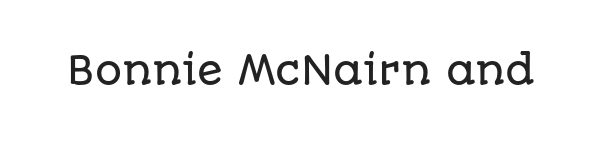
{"serif": "no", "italic": "no", "width": "normal", "stroke_contrast": "low", "x_height": "large", "monospaced": "no", "underline": "no", "letter_spacing": "normal", "letter_spacing_em": 0.0, "glyph_px": 38}
